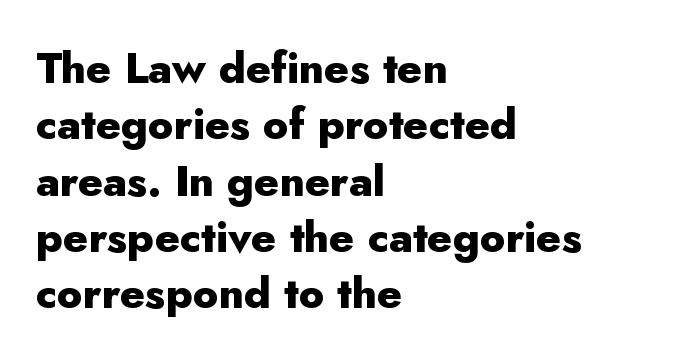
Font category for this specimen: sans-serif. Tracking value appears to be zero — textbook default spacing. Looks like regular typesetting: each glyph gets only the width it needs. Style check: upright.
